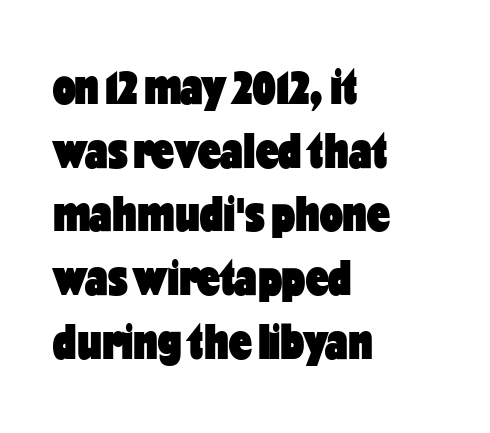
Think of a printed novel: that variable character pitch is what you see here. The glyphs in this specimen are sans serif. Each line starts at the same left margin while the right side varies. A typesetter would call this leading conventional body-copy spacing.
